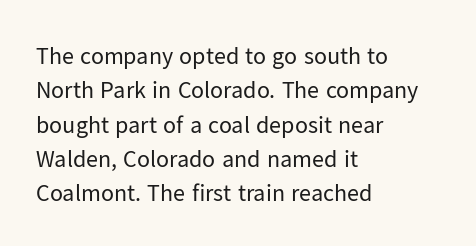
{"italic": "no", "bold": "no", "underline": "no", "align": "left", "line_spacing": "normal", "line_spacing_ratio": 1.43, "letter_spacing": "normal", "letter_spacing_em": 0.0, "glyph_px": 24}
